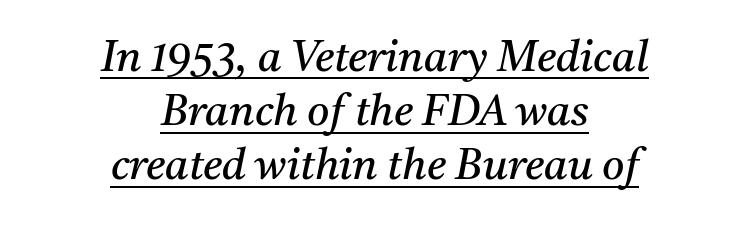
{"serif": "yes", "italic": "yes", "lean": "right", "slant_degrees": 11, "bold": "no", "weight": "regular", "width": "normal", "stroke_contrast": "medium", "x_height": "medium", "monospaced": "no", "underline": "yes", "align": "center", "line_spacing": "normal", "line_spacing_ratio": 1.26, "letter_spacing": "normal", "letter_spacing_em": 0.0, "glyph_px": 43}
